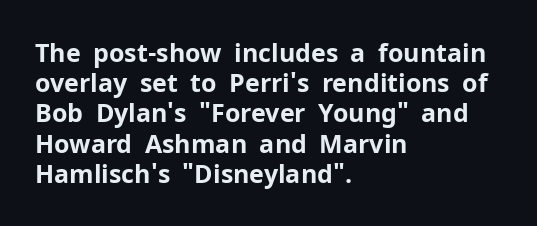
Q: Is the text bold? A: Yes.
Q: Is the text italic (slanted)? A: No, it is upright.
Q: Is the text underlined? A: No.
Q: How is the paragraph aligned? A: Left-aligned.
Q: Is the spacing between letters normal or unusually wide? A: Normal.
